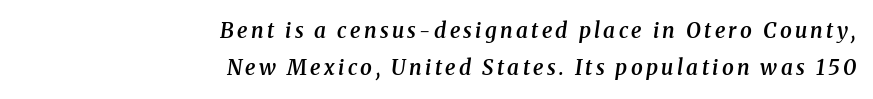
{"italic": "yes", "lean": "right", "slant_degrees": 8, "bold": "semi", "underline": "no", "align": "right", "line_spacing_ratio": 1.78, "glyph_px": 21}
